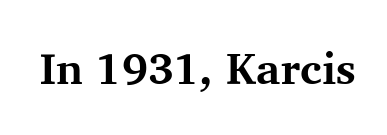
Q: Is the text bold? A: Yes.
Q: Is the text italic (slanted)? A: No, it is upright.
Q: Is the typeface a serif or a sans-serif typeface? A: Serif.
Q: Is the text underlined? A: No.
Q: Is the spacing between letters normal or unusually wide? A: Normal.
Q: Width (condensed, normal, or wide)? A: Normal.
Q: Stroke contrast? A: Medium.
Q: x-height? A: Medium.
Q: Monospaced? A: No.
